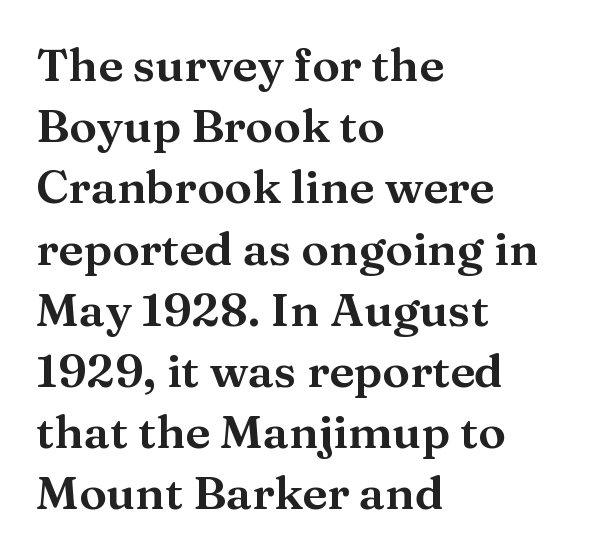
Q: Is the text italic (slanted)? A: No, it is upright.
Q: Is the typeface a serif or a sans-serif typeface? A: Serif.
Q: Is the text underlined? A: No.
Q: How is the paragraph aligned? A: Left-aligned.
Q: Is the spacing between letters normal or unusually wide? A: Normal.
Q: Is the spacing between lines tight, normal or loose? A: Normal.
Q: Width (condensed, normal, or wide)? A: Wide.
Q: Stroke contrast? A: Medium.
Q: x-height? A: Medium.
Q: Monospaced? A: No.
